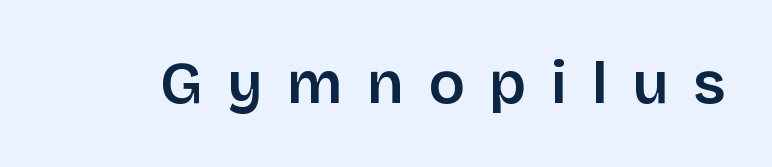
{"serif": "no", "italic": "no", "width": "normal", "stroke_contrast": "low", "x_height": "large", "monospaced": "no", "underline": "no", "letter_spacing": "wide", "letter_spacing_em": 0.41, "glyph_px": 60}
